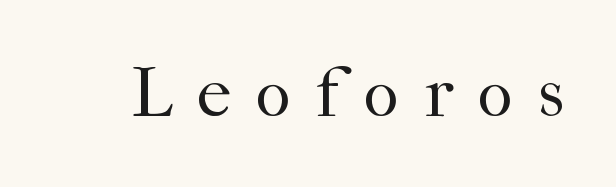
The image shows 69 px regular-weight serif type, upright; set unusually wide letter spacing (+0.36 em), not underlined; high stroke contrast and a medium x-height.
